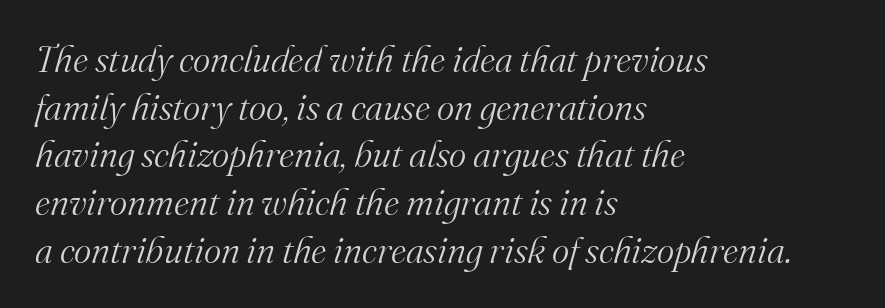
Q: Is the text bold? A: No.
Q: Is the text italic (slanted)? A: Yes, it leans right by about 16 degrees.
Q: Is the typeface a serif or a sans-serif typeface? A: Serif.
Q: Is the text underlined? A: No.
Q: How is the paragraph aligned? A: Left-aligned.
Q: Is the spacing between letters normal or unusually wide? A: Normal.
Q: Is the spacing between lines tight, normal or loose? A: Normal.
Q: Width (condensed, normal, or wide)? A: Normal.
Q: Stroke contrast? A: Medium.
Q: x-height? A: Small.
Q: Monospaced? A: No.
